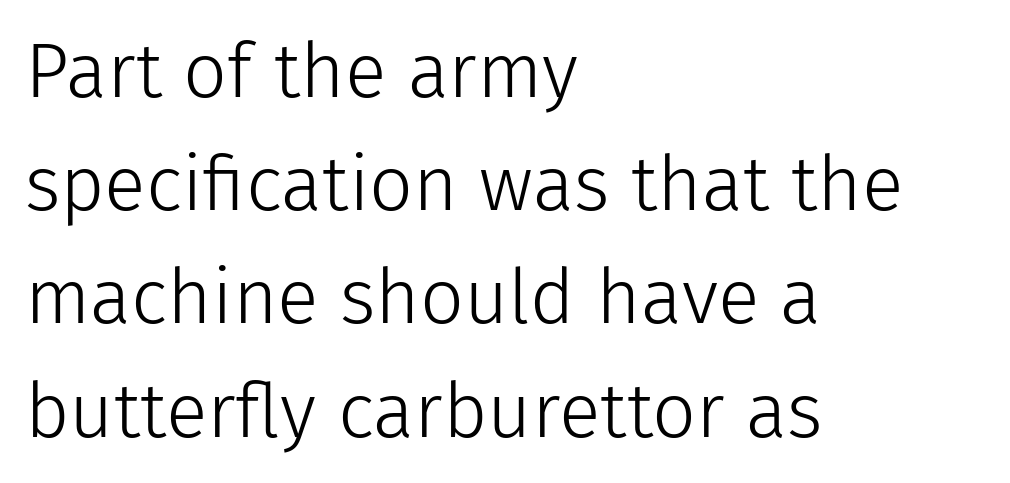
Q: Is the text bold? A: No.
Q: Is the text italic (slanted)? A: No, it is upright.
Q: Is the typeface a serif or a sans-serif typeface? A: Sans-serif.
Q: Is the text underlined? A: No.
Q: How is the paragraph aligned? A: Left-aligned.
Q: Is the spacing between letters normal or unusually wide? A: Normal.
Q: Is the spacing between lines tight, normal or loose? A: Normal.
Q: Width (condensed, normal, or wide)? A: Normal.
Q: Stroke contrast? A: Low.
Q: x-height? A: Medium.
Q: Monospaced? A: No.
